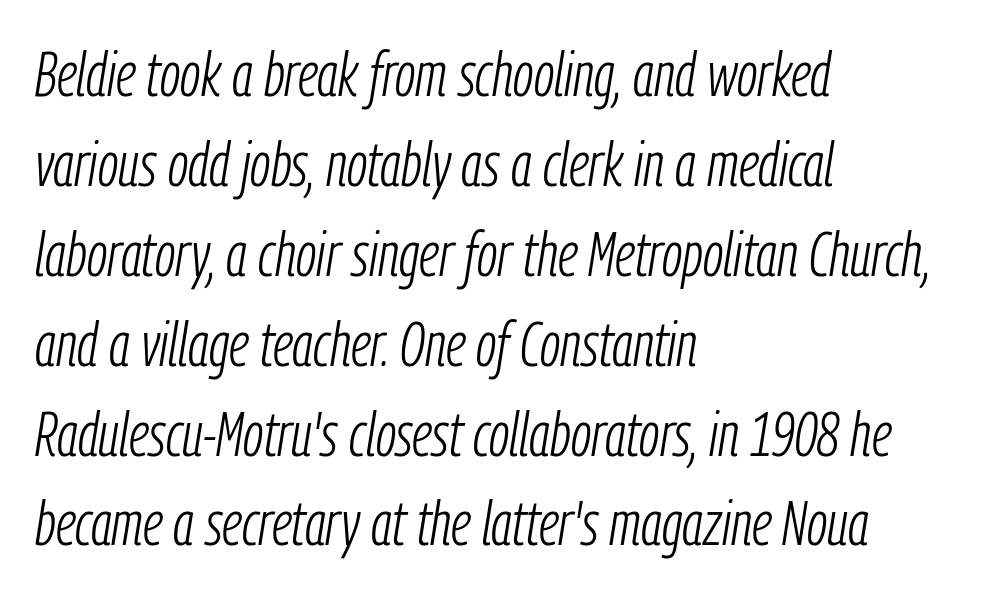
The image shows 62 px light, condensed type, italic (leaning right); set left-aligned, normal line spacing (1.45x), normal letter spacing, not underlined; low stroke contrast and a medium x-height.
